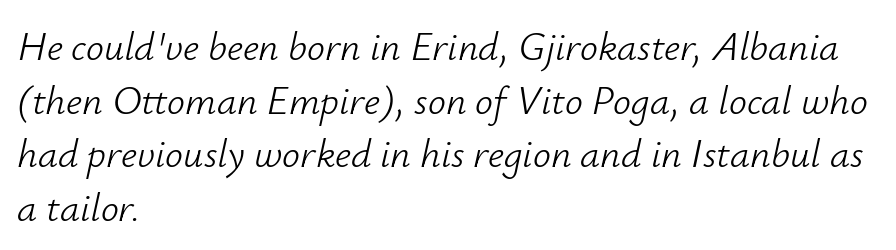
The image shows 40 px light type, italic (leaning right); set left-aligned, normal line spacing (1.34x), normal letter spacing, not underlined; low stroke contrast and a small x-height.
